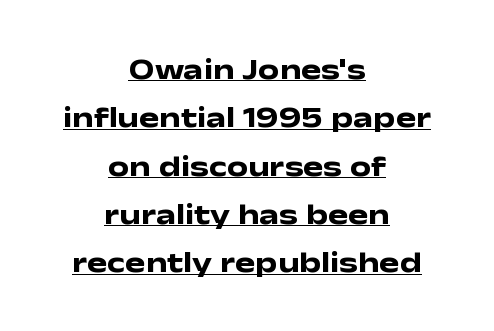
The image shows 30 px heavy, wide sans-serif type, upright; set centered, normal line spacing (1.61x), normal letter spacing, underlined; low stroke contrast and a medium x-height.
